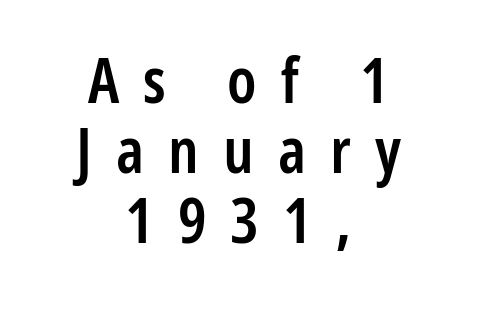
Type without underlining. The horizontal fit of the characters is loose and conspicuously gappy. Firm but not heavy-handed strokes: this text is semibold. You could barely slide anything between these rows. Are there feet on the stems? There aren't — it's a sans.
